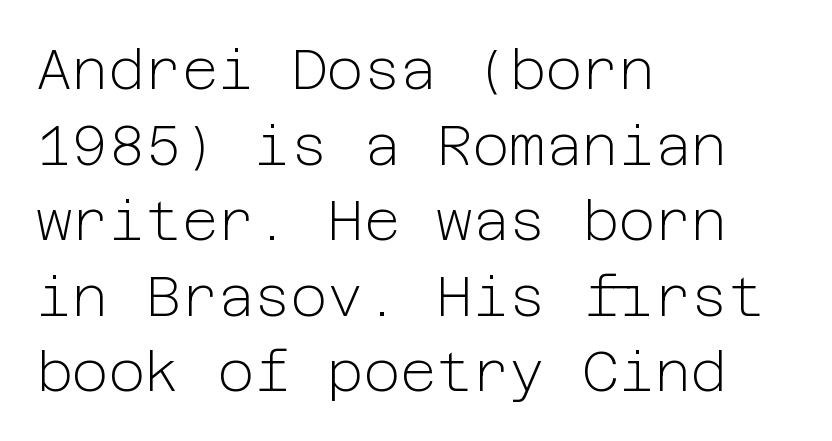
{"serif": "no", "italic": "no", "bold": "no", "weight": "light", "width": "normal", "stroke_contrast": "low", "x_height": "medium", "underline": "no", "align": "left", "line_spacing": "normal", "line_spacing_ratio": 1.35, "letter_spacing": "normal", "letter_spacing_em": 0.0, "glyph_px": 56}
